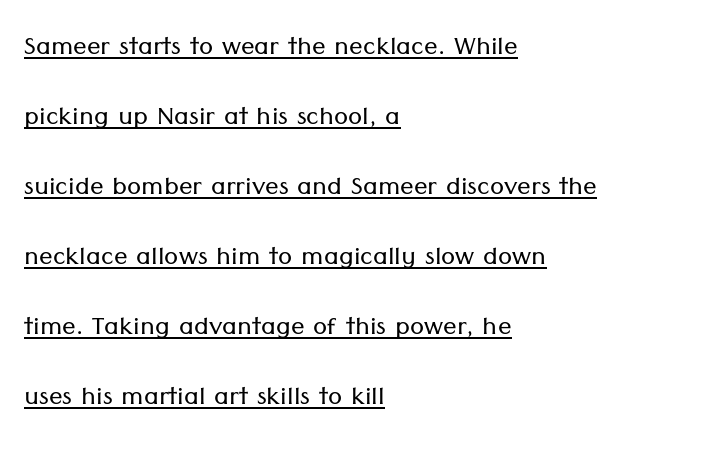
The image shows 34 px light sans-serif type, upright; set left-aligned, loose line spacing (2.06x), normal letter spacing, underlined; low stroke contrast and a medium x-height.
